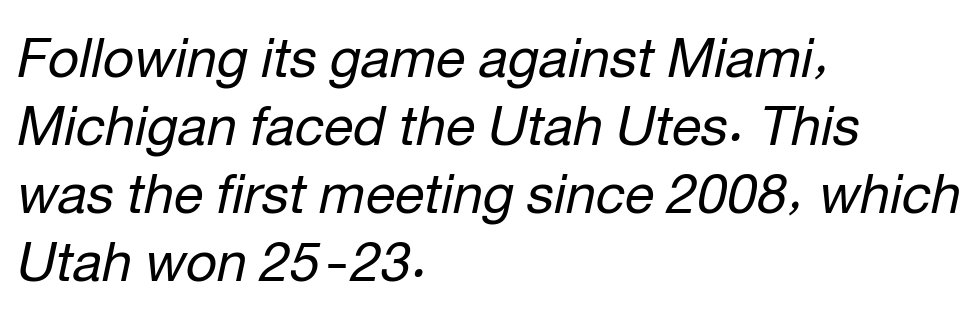
Tracking value appears to be zero — textbook default spacing. Do the characters align in a grid? No, the font is proportional. This reads as an unemphasized weight, regular at the heaviest. Notice how the passage keeps a crisp vertical edge on the left only. Notice how the stems are inclined rather than vertical — that's the hallmark of italics. Rule under the text: the space is simply empty.
